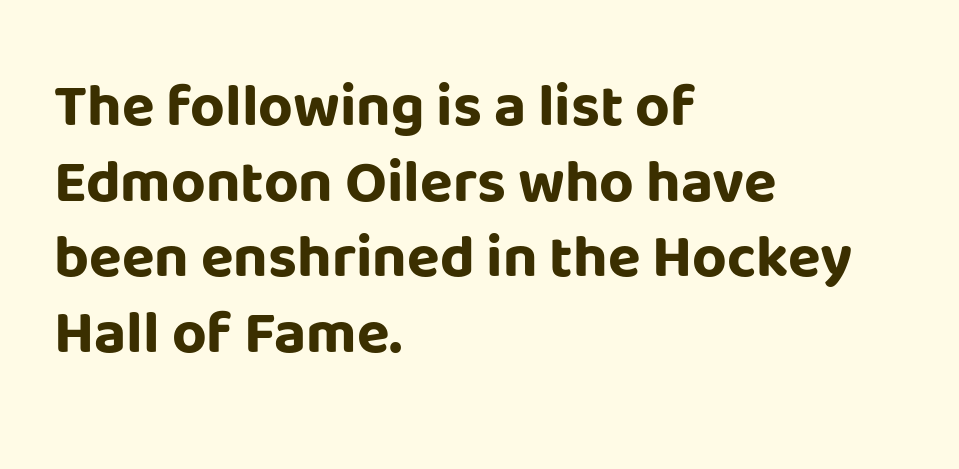
The image shows 60 px bold sans-serif type, upright; set left-aligned, normal line spacing (1.26x), normal letter spacing, not underlined; low stroke contrast and a large x-height.
